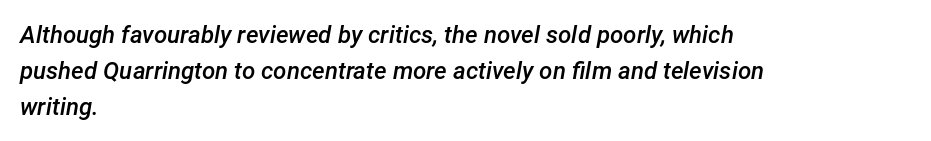
The image shows 24 px text type, italic (leaning right); set left-aligned, normal line spacing (1.49x), normal letter spacing, not underlined.
